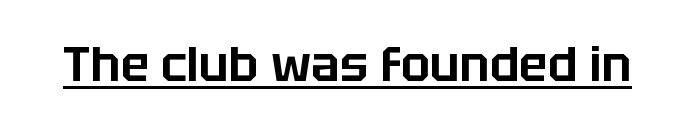
The image shows 48 px sans-serif type, upright; set normal letter spacing, underlined; low stroke contrast and a large x-height.
